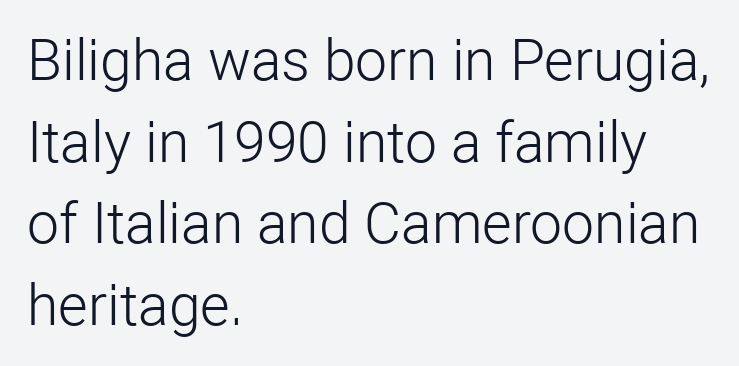
Q: Is the text bold? A: No.
Q: Is the text italic (slanted)? A: No, it is upright.
Q: Is the typeface a serif or a sans-serif typeface? A: Sans-serif.
Q: Is the text underlined? A: No.
Q: How is the paragraph aligned? A: Left-aligned.
Q: Is the spacing between letters normal or unusually wide? A: Normal.
Q: Is the spacing between lines tight, normal or loose? A: Normal.
Q: Width (condensed, normal, or wide)? A: Normal.
Q: Stroke contrast? A: Low.
Q: x-height? A: Medium.
Q: Monospaced? A: No.
